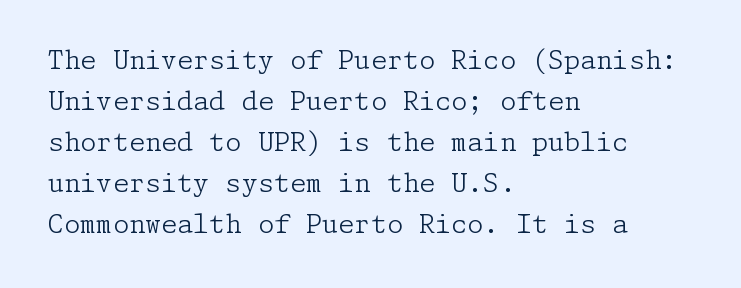
Q: Is the text bold? A: No.
Q: Is the text italic (slanted)? A: No, it is upright.
Q: Is the text underlined? A: No.
Q: How is the paragraph aligned? A: Left-aligned.
Q: Is the spacing between letters normal or unusually wide? A: Normal.
Q: Is the spacing between lines tight, normal or loose? A: Normal.
